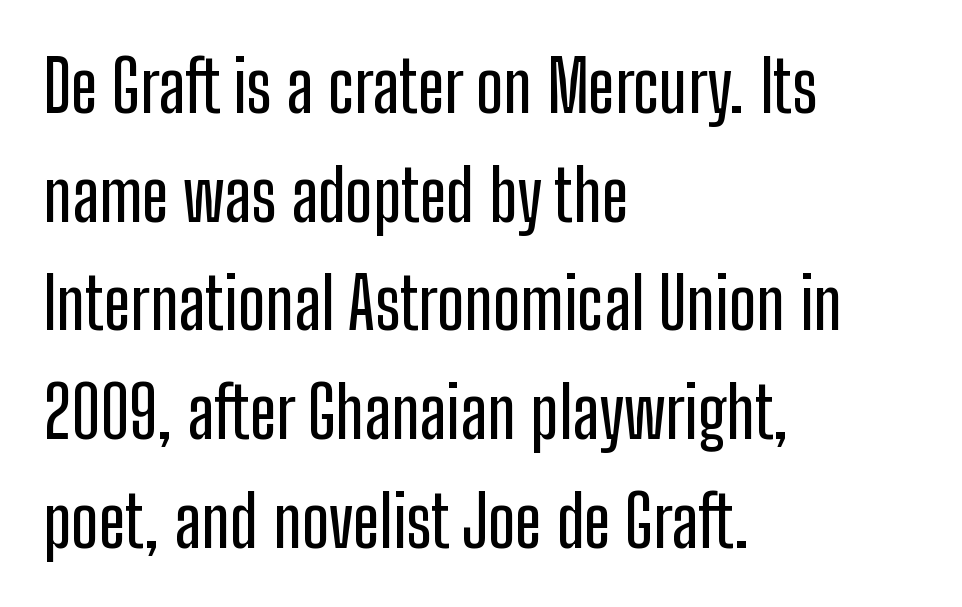
Evenly set lines give the paragraph a standard silhouette. Regarding serifs, this sample does without them. Glyph-to-glyph distance matches everyday printed text. Caption: multi-line text, flush left, ragged right. The letters advance in unequal steps, a hallmark of proportional type. Unmarked baselines from the first word to the last.
